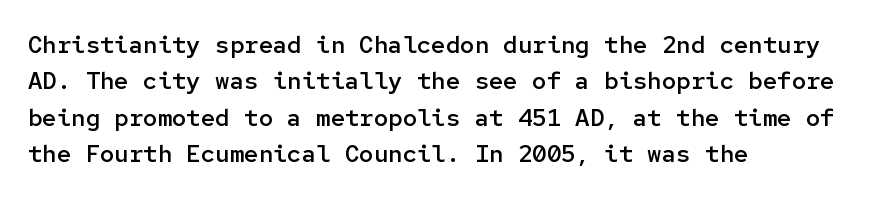
These lines keep a tight, regular rhythm from letter to letter. The foot of each line stays bare and open. The rag falls on the right side of this text block. The designer left line spacing at the default.
